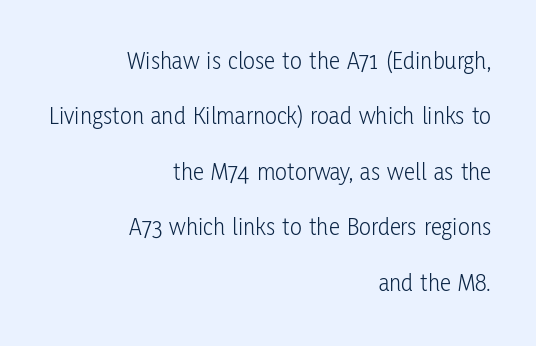
The image shows 25 px text type, upright; set right-aligned, loose line spacing (2.22x), normal letter spacing, not underlined.
